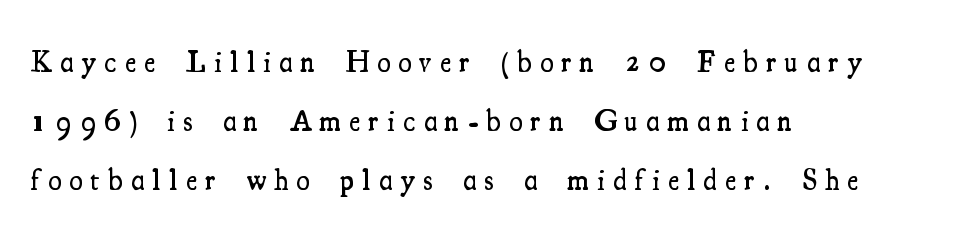
Q: Is the text bold? A: Semi-bold.
Q: Is the text italic (slanted)? A: No, it is upright.
Q: Is the typeface a serif or a sans-serif typeface? A: Serif.
Q: Is the text underlined? A: No.
Q: How is the paragraph aligned? A: Left-aligned.
Q: Is the spacing between letters normal or unusually wide? A: Unusually wide.
Q: Is the spacing between lines tight, normal or loose? A: Loose.
Q: Width (condensed, normal, or wide)? A: Condensed.
Q: Stroke contrast? A: Medium.
Q: x-height? A: Small.
Q: Monospaced? A: No.
